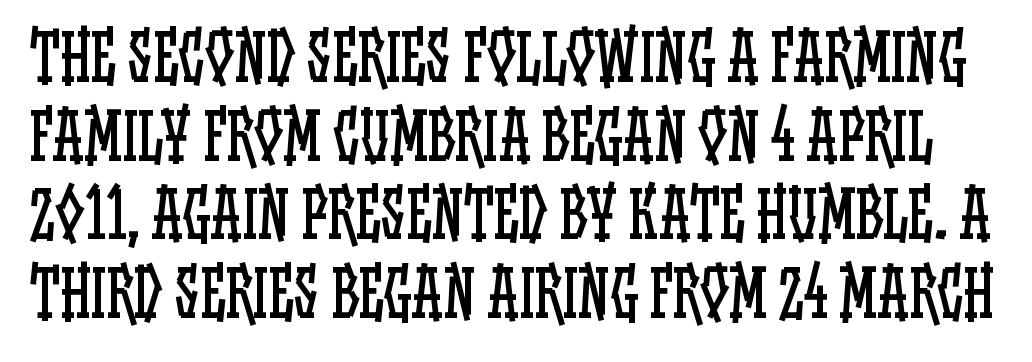
{"italic": "no", "bold": "no", "weight": "regular", "width": "condensed", "stroke_contrast": "low", "x_height": "large", "monospaced": "no", "underline": "no", "line_spacing_ratio": 1.23, "letter_spacing": "normal", "letter_spacing_em": 0.0, "glyph_px": 64}
